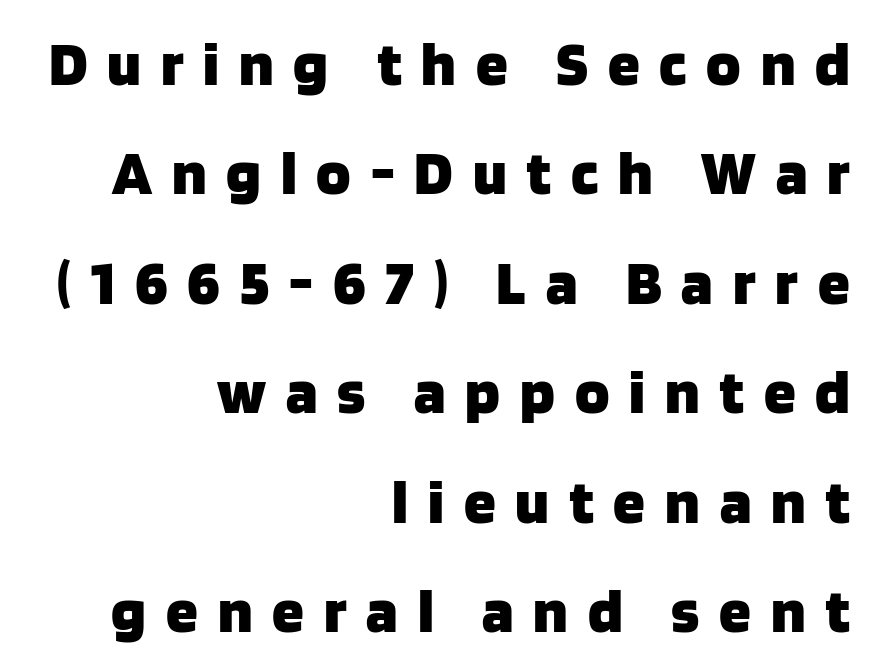
This sample has the flowing, uneven cadence of proportional lettering. No feet cap the strokes, marking this as sans-serif type. The characters look thick and weighty, a clear bold. Horizontally, the lines are justified to the trailing edge only.
